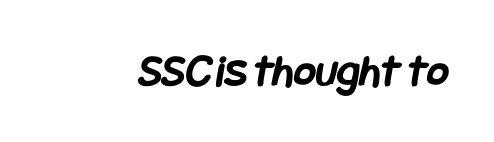
{"serif": "no", "bold": "yes", "weight": "semibold", "width": "condensed", "stroke_contrast": "low", "x_height": "large", "underline": "no", "letter_spacing": "normal", "letter_spacing_em": 0.0, "glyph_px": 47}
